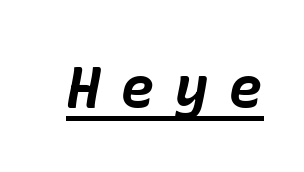
Compared with an ordinary text face, these strokes are far heavier — a full bold. How are the letters spaced? Widely, with obvious added tracking. Check the space under the baseline: a stroke is drawn there. The lettering tilts uniformly, giving the passage an italic look.
